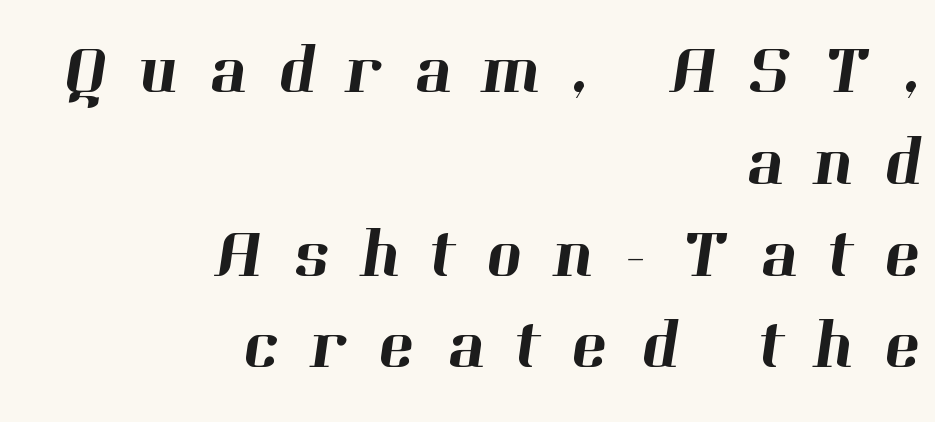
{"serif": "yes", "width": "normal", "stroke_contrast": "high", "x_height": "medium", "monospaced": "no", "underline": "no", "align": "right", "line_spacing": "normal", "line_spacing_ratio": 1.33, "letter_spacing": "wide", "letter_spacing_em": 0.45, "glyph_px": 69}
